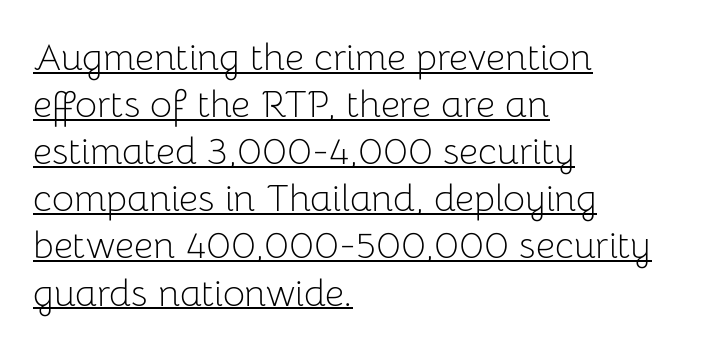
Q: Is the text bold? A: No.
Q: Is the text italic (slanted)? A: No, it is upright.
Q: Is the typeface a serif or a sans-serif typeface? A: Sans-serif.
Q: Is the text underlined? A: Yes.
Q: How is the paragraph aligned? A: Left-aligned.
Q: Is the spacing between letters normal or unusually wide? A: Normal.
Q: Width (condensed, normal, or wide)? A: Normal.
Q: Stroke contrast? A: Low.
Q: x-height? A: Medium.
Q: Monospaced? A: No.
